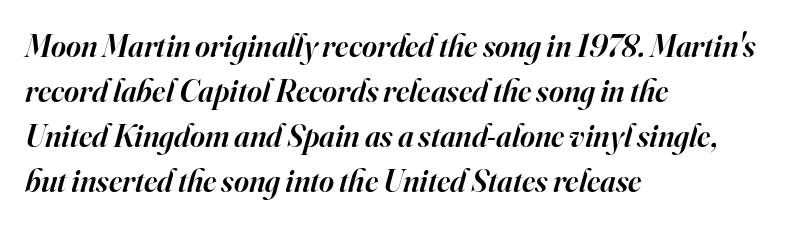
{"serif": "yes", "italic": "yes", "lean": "right", "slant_degrees": 16, "bold": "semi", "weight": "semibold", "width": "normal", "stroke_contrast": "high", "x_height": "small", "monospaced": "no", "underline": "no", "align": "left", "line_spacing": "normal", "line_spacing_ratio": 1.41, "letter_spacing": "normal", "letter_spacing_em": 0.0, "glyph_px": 32}
